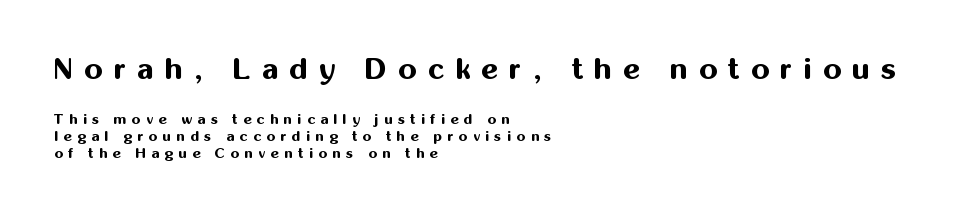
{"serif": "no", "italic": "no", "bold": "yes", "weight": "bold", "width": "normal", "stroke_contrast": "medium", "x_height": "medium", "monospaced": "no", "underline": "no", "align": "left", "line_spacing_ratio": 1.2, "letter_spacing": "wide", "letter_spacing_em": 0.39, "larger_block": "first", "size_ratio": 2.07, "glyph_px": 29}
